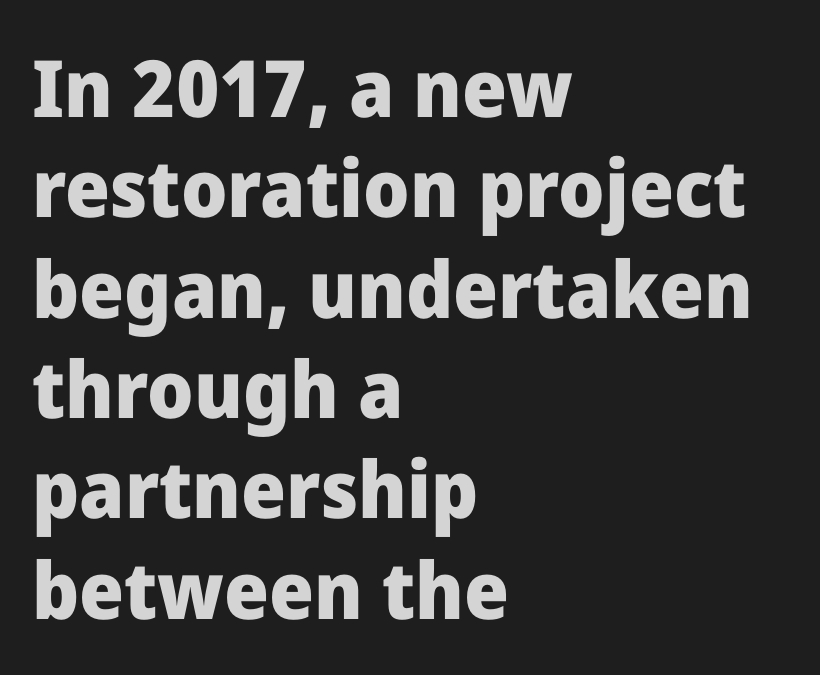
The image shows 79 px heavy sans-serif type, upright; set left-aligned, normal line spacing (1.27x), normal letter spacing, not underlined; low stroke contrast and a medium x-height.
